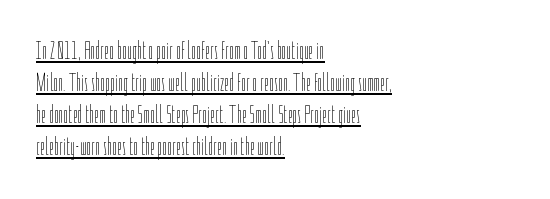
Q: Is the text bold? A: No.
Q: Is the text italic (slanted)? A: No, it is upright.
Q: Is the text underlined? A: Yes.
Q: How is the paragraph aligned? A: Left-aligned.
Q: Is the spacing between letters normal or unusually wide? A: Normal.
Q: Is the spacing between lines tight, normal or loose? A: Normal.
